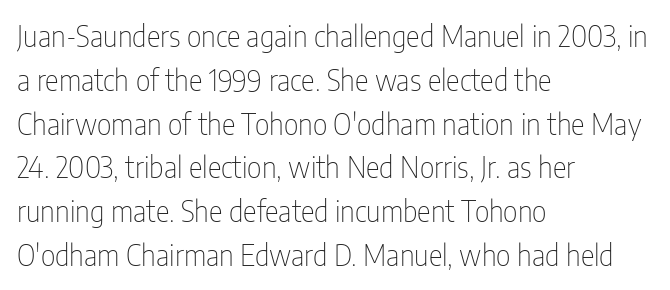
The image shows 29 px thin, condensed sans-serif type, upright; set left-aligned, normal line spacing (1.51x), normal letter spacing, not underlined; low stroke contrast and a medium x-height.
